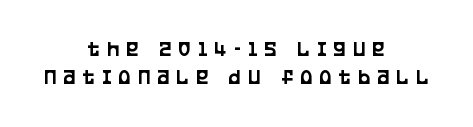
The image shows 22 px text type, upright; set centered, normal line spacing (1.26x), unusually wide letter spacing (+0.35 em), not underlined.
